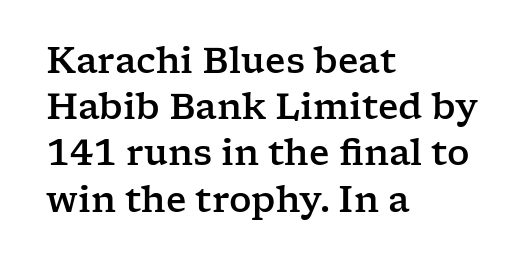
{"serif": "yes", "italic": "no", "width": "wide", "stroke_contrast": "low", "x_height": "medium", "monospaced": "no", "underline": "no", "align": "left", "line_spacing": "normal", "line_spacing_ratio": 1.32, "letter_spacing": "normal", "letter_spacing_em": 0.0, "glyph_px": 35}
